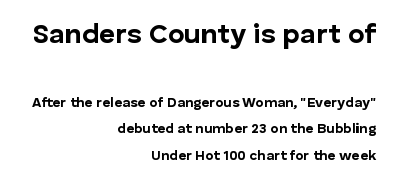
The axis of the letterforms is exactly vertical. Proportional: the letters do not fall into vertical columns. Right-aligned paragraph, ragged on the left. Has an underline been added? It has not.
